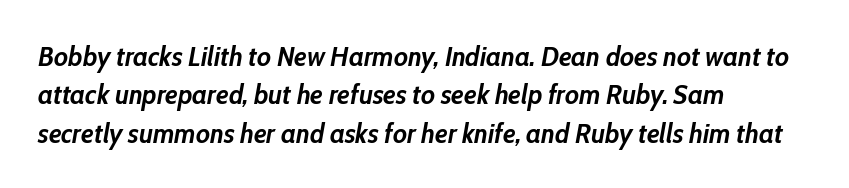
The specimen omits any rule beneath the text block's lines. Every character sits at an angle, as italics do. Tracking here is standard; glyphs follow each other at the usual distance. A typesetter would call this proportional, since set widths differ per character.
